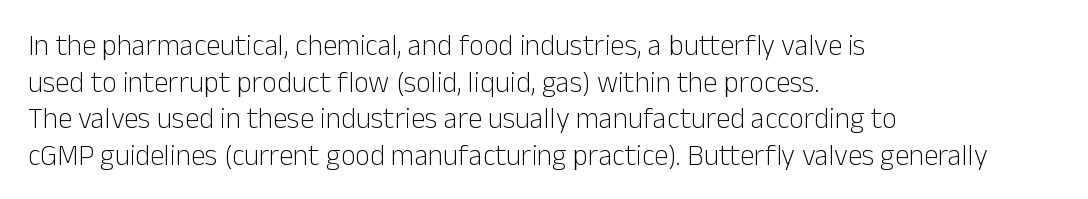
Alignment: flush left. Is the stroke heavy? The answer is a plain regular-or-lighter. These lines are rendered in a variable-pitch font. Lines of text with bare space underneath. Does extra space separate the letters? No, they use regular spacing.
